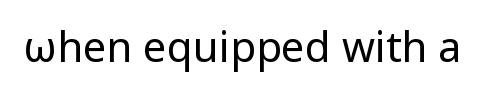
Q: Is the text bold? A: No.
Q: Is the text italic (slanted)? A: No, it is upright.
Q: Is the typeface a serif or a sans-serif typeface? A: Sans-serif.
Q: Is the text underlined? A: No.
Q: Is the spacing between letters normal or unusually wide? A: Normal.
Q: Width (condensed, normal, or wide)? A: Normal.
Q: Stroke contrast? A: Low.
Q: x-height? A: Medium.
Q: Monospaced? A: No.
